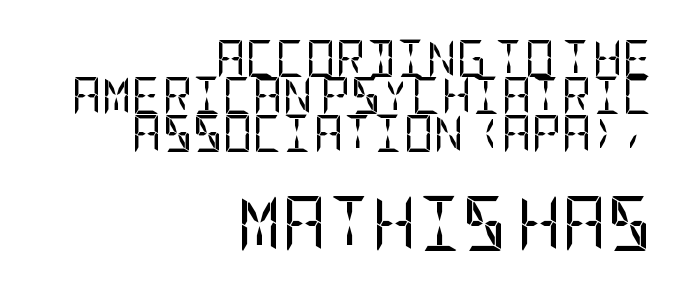
The image shows 55 px regular-weight, condensed sans-serif type, upright; set right-aligned, tight line spacing (1.01x), normal letter spacing, not underlined; the second (bottom) block is 1.49x larger; low stroke contrast and a large x-height.
